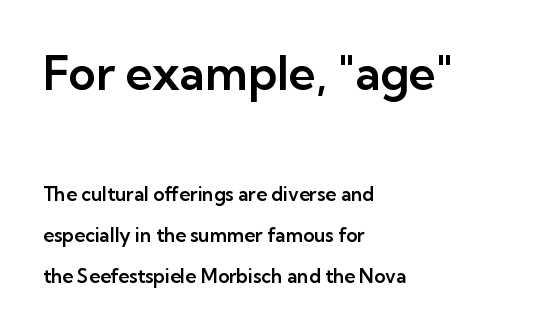
{"serif": "no", "italic": "no", "width": "normal", "stroke_contrast": "low", "x_height": "medium", "monospaced": "no", "underline": "no", "align": "left", "line_spacing": "loose", "line_spacing_ratio": 2.16, "letter_spacing": "normal", "letter_spacing_em": 0.0, "larger_block": "first", "size_ratio": 2.47, "glyph_px": 47}
